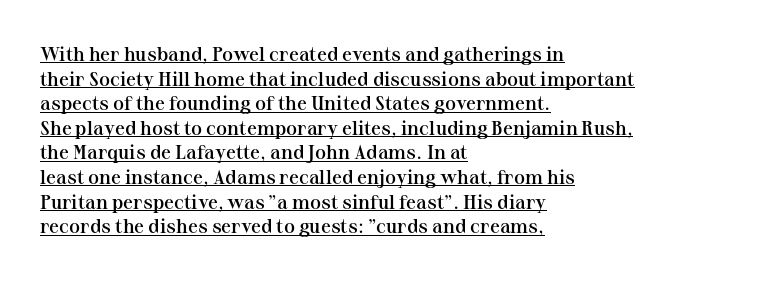
{"italic": "no", "bold": "semi", "underline": "yes", "align": "left", "line_spacing_ratio": 1.23, "letter_spacing": "normal", "letter_spacing_em": 0.0, "glyph_px": 20}
